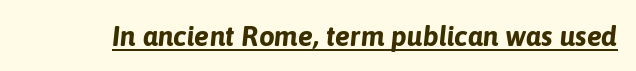
{"italic": "yes", "lean": "right", "slant_degrees": 6, "bold": "yes", "weight": "bold", "width": "normal", "stroke_contrast": "low", "x_height": "medium", "monospaced": "no", "underline": "yes", "letter_spacing": "normal", "letter_spacing_em": 0.0, "glyph_px": 28}
